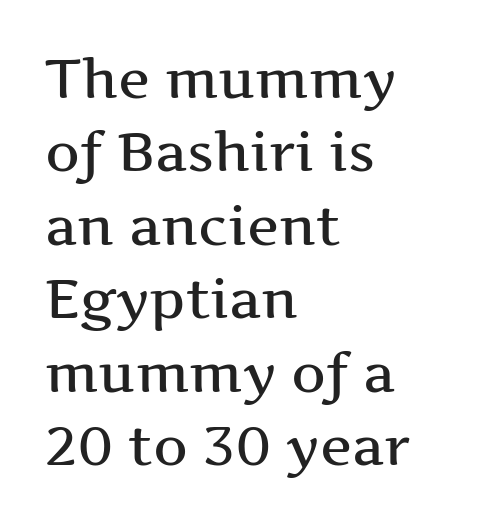
The image shows 54 px wide serif type, upright; set left-aligned, normal line spacing (1.36x), normal letter spacing, not underlined; medium stroke contrast and a medium x-height.
